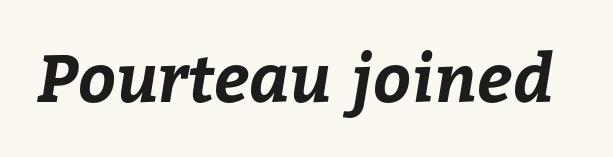
The image shows 66 px bold type; set normal letter spacing, not underlined; low stroke contrast and a medium x-height.
